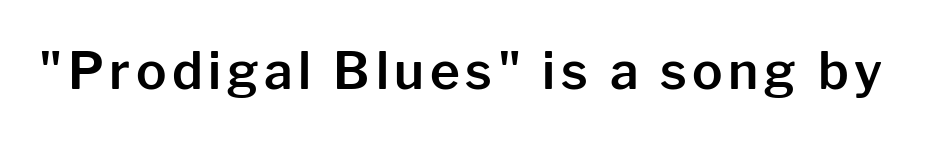
The image shows 51 px sans-serif type, upright; set not underlined; low stroke contrast and a medium x-height.
